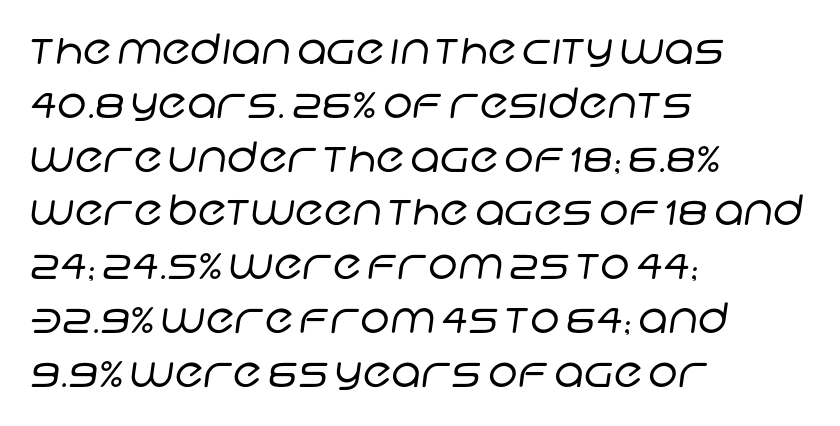
{"serif": "no", "bold": "no", "weight": "regular", "width": "normal", "stroke_contrast": "low", "x_height": "large", "monospaced": "no", "underline": "no", "align": "left", "line_spacing": "normal", "line_spacing_ratio": 1.28, "letter_spacing": "normal", "letter_spacing_em": 0.0, "glyph_px": 42}
